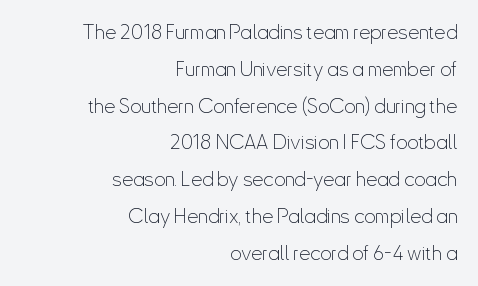
Has an underline been added? It has not. Vertical strokes here are truly vertical. The ragged edge is on the left, which tells us the setting is flush right. Is the stroke heavy? The answer is a plain regular-or-lighter. Is the letter spacing exaggerated? No — it looks like the ordinary default.
